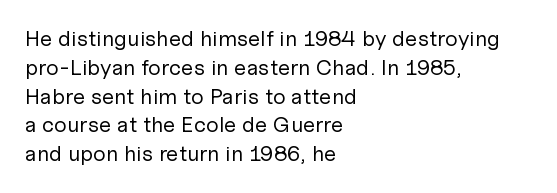
No extra ink here — the face is not bold. The ragged edge is on the right, which tells us the setting is flush left. Decoration check: the copy has no underline. Between one letter and the next there's only the usual sliver of space. No italicization has been applied; the sample stays upright. Successive baselines arrive at the customary interval.
